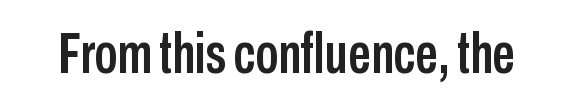
The image shows 57 px condensed sans-serif type, upright; set normal letter spacing, not underlined; low stroke contrast and a medium x-height.
